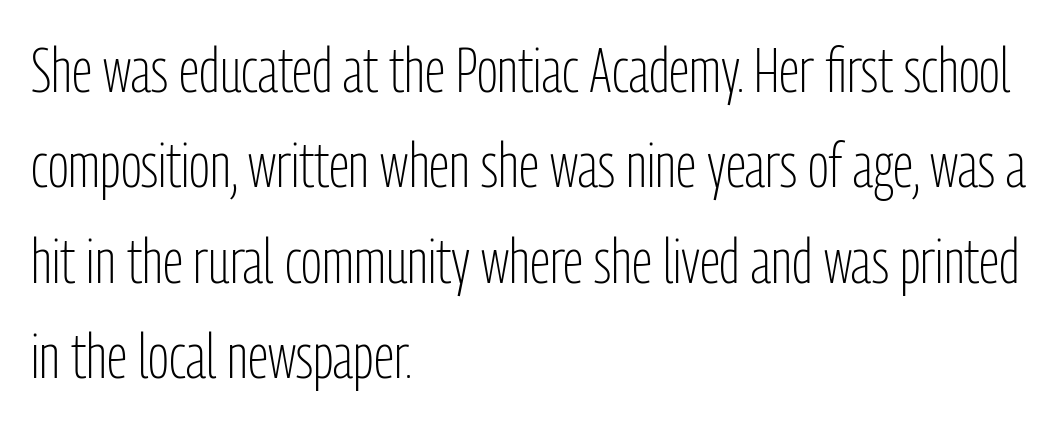
{"serif": "no", "italic": "no", "bold": "no", "weight": "light", "width": "condensed", "stroke_contrast": "low", "x_height": "medium", "monospaced": "no", "underline": "no", "align": "left", "line_spacing": "normal", "line_spacing_ratio": 1.54, "letter_spacing": "normal", "letter_spacing_em": 0.0, "glyph_px": 62}
